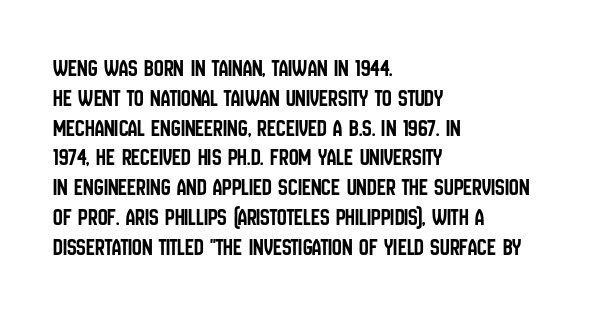
The image shows 24 px text type, upright; set left-aligned, line spacing 1.24x, normal letter spacing, not underlined.
